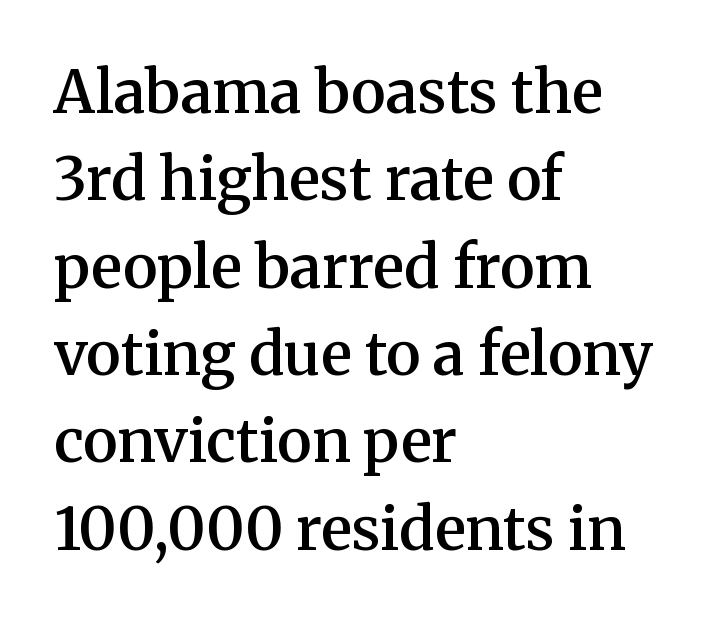
{"serif": "yes", "italic": "no", "bold": "semi", "weight": "semibold", "width": "normal", "stroke_contrast": "medium", "x_height": "medium", "monospaced": "no", "underline": "no", "align": "left", "line_spacing": "normal", "line_spacing_ratio": 1.48, "letter_spacing": "normal", "letter_spacing_em": 0.0, "glyph_px": 59}
